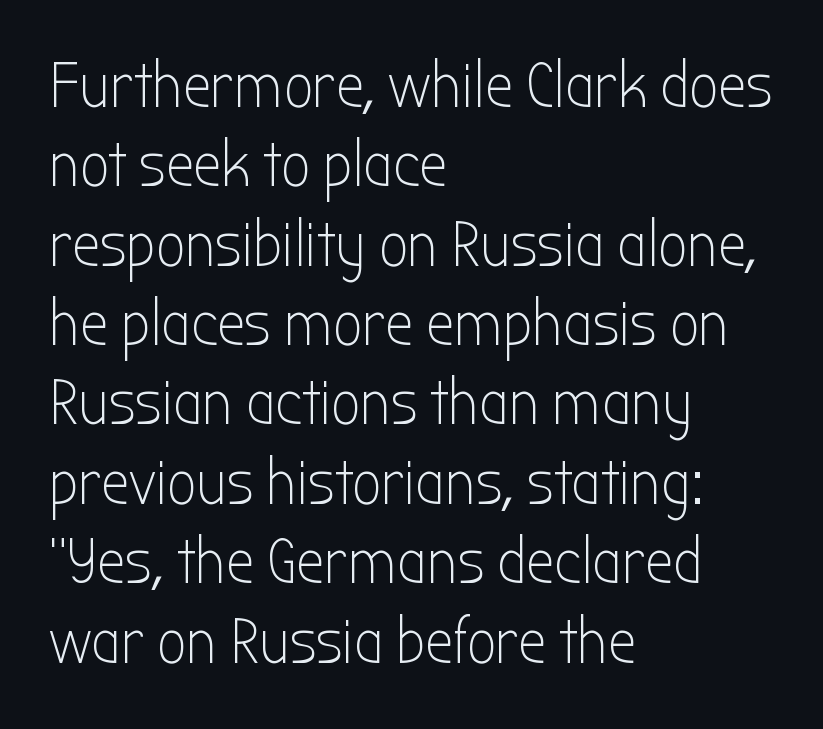
{"serif": "no", "italic": "no", "bold": "no", "weight": "light", "width": "condensed", "stroke_contrast": "low", "x_height": "medium", "monospaced": "no", "underline": "no", "align": "left", "line_spacing_ratio": 1.24, "letter_spacing": "normal", "letter_spacing_em": 0.0, "glyph_px": 64}
